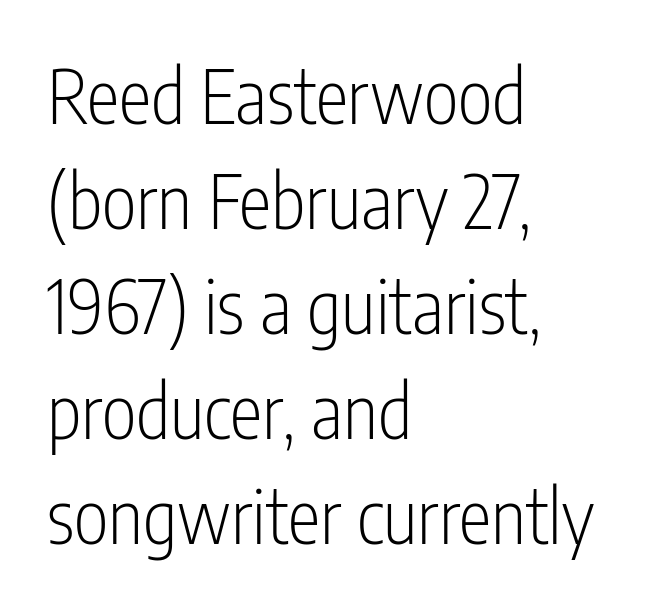
Varying glyph widths throughout — classic text-font behaviour. The letters stand upright; this is a roman face. Vertical spacing — default. This rendering employs a face without finishing strokes, i.e., a sans-serif.
